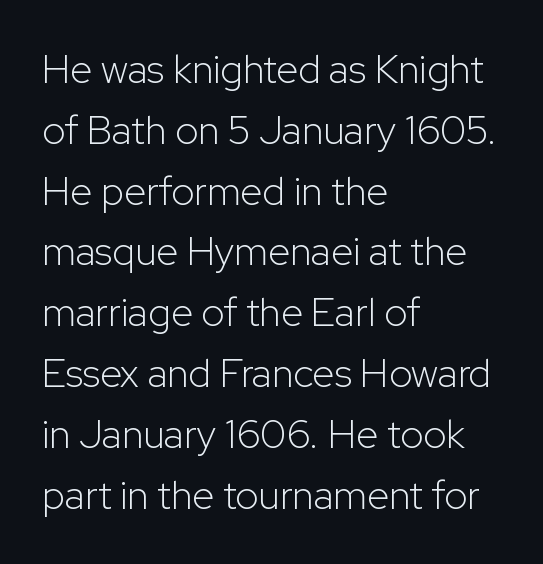
{"serif": "no", "italic": "no", "bold": "no", "weight": "light", "width": "normal", "stroke_contrast": "low", "x_height": "medium", "monospaced": "no", "underline": "no", "align": "left", "line_spacing": "normal", "line_spacing_ratio": 1.52, "letter_spacing": "normal", "letter_spacing_em": 0.0, "glyph_px": 40}
